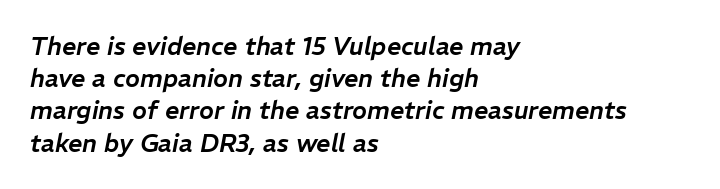
{"italic": "yes", "lean": "right", "slant_degrees": 11, "underline": "no", "align": "left", "line_spacing": "normal", "line_spacing_ratio": 1.29, "letter_spacing": "normal", "letter_spacing_em": 0.0, "glyph_px": 25}
